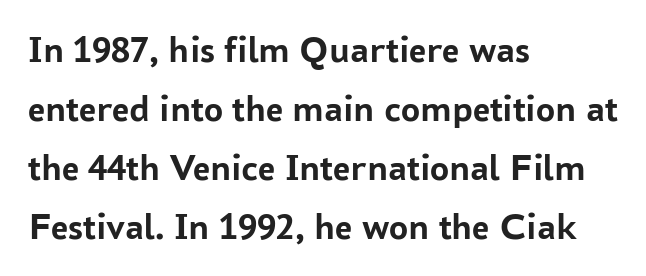
{"serif": "no", "italic": "no", "bold": "yes", "weight": "semibold", "width": "normal", "stroke_contrast": "low", "x_height": "medium", "monospaced": "no", "underline": "no", "align": "left", "line_spacing": "normal", "line_spacing_ratio": 1.55, "letter_spacing": "normal", "letter_spacing_em": 0.0, "glyph_px": 38}
